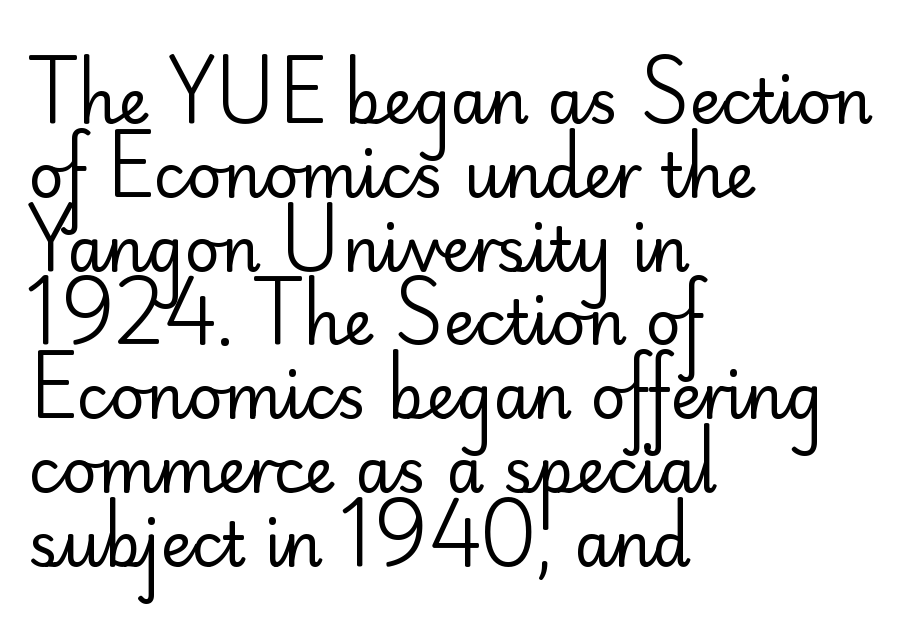
Q: Is the text bold? A: No.
Q: Is the text italic (slanted)? A: No, it is upright.
Q: Is the typeface a serif or a sans-serif typeface? A: Sans-serif.
Q: Is the text underlined? A: No.
Q: How is the paragraph aligned? A: Left-aligned.
Q: Is the spacing between letters normal or unusually wide? A: Normal.
Q: Width (condensed, normal, or wide)? A: Normal.
Q: Stroke contrast? A: Low.
Q: x-height? A: Small.
Q: Monospaced? A: No.
